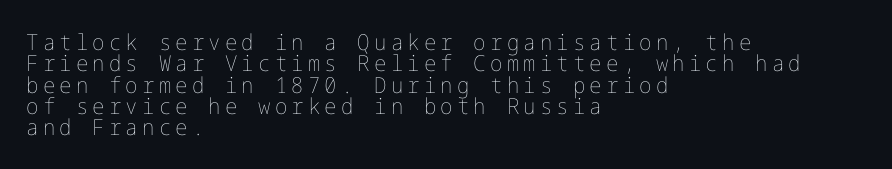
{"italic": "no", "bold": "no", "underline": "no", "align": "left", "line_spacing": "tight", "line_spacing_ratio": 0.97, "glyph_px": 22}
